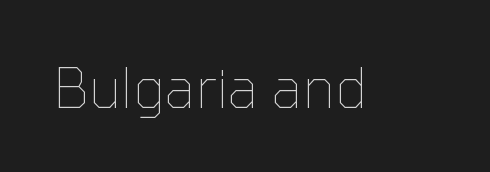
The image shows 55 px thin type, upright; set normal letter spacing, not underlined; low stroke contrast and a medium x-height.
